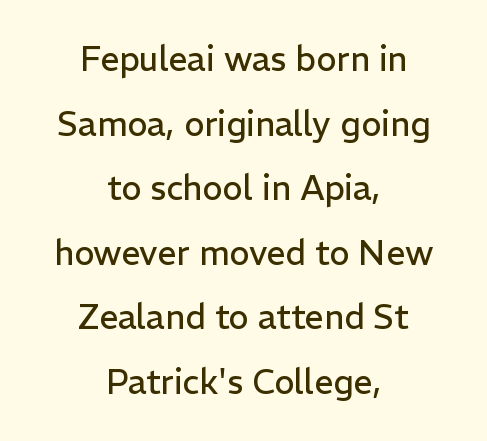
The image shows 34 px regular-weight sans-serif type, upright; set centered, loose line spacing (1.9x), normal letter spacing, not underlined; low stroke contrast and a medium x-height.
